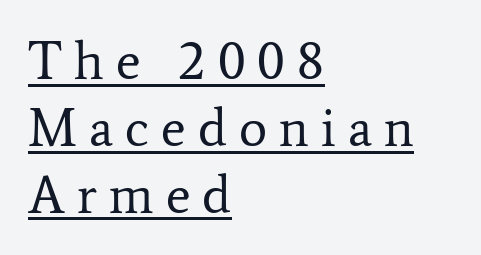
The paragraph shown leans on its left margin. Stroke thickness stays within the range of a standard reading face or lighter. The designer went with a serif here, giving each stem small feet. Rows of type keep a routine distance in the vertical direction. Every word sits above its own underline. Note the varied advance widths — an 'i' is clearly narrower than an 'm'.
